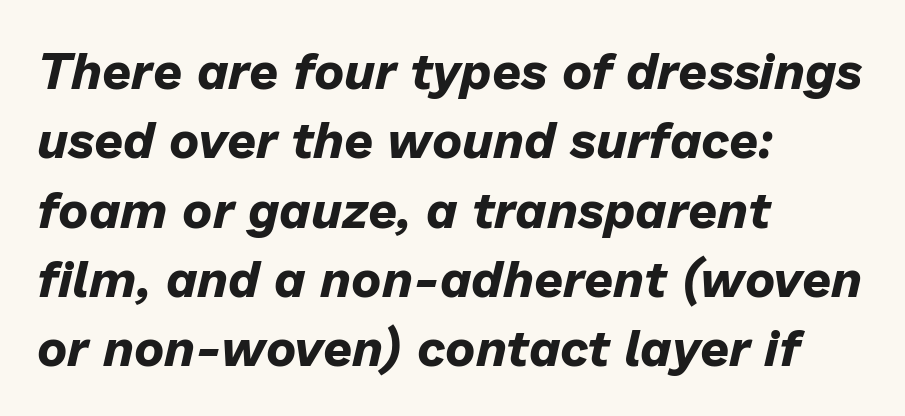
{"italic": "yes", "lean": "right", "slant_degrees": 13, "bold": "yes", "weight": "bold", "width": "normal", "stroke_contrast": "low", "x_height": "medium", "monospaced": "no", "underline": "no", "align": "left", "line_spacing": "normal", "line_spacing_ratio": 1.36, "letter_spacing": "normal", "letter_spacing_em": 0.0, "glyph_px": 51}
